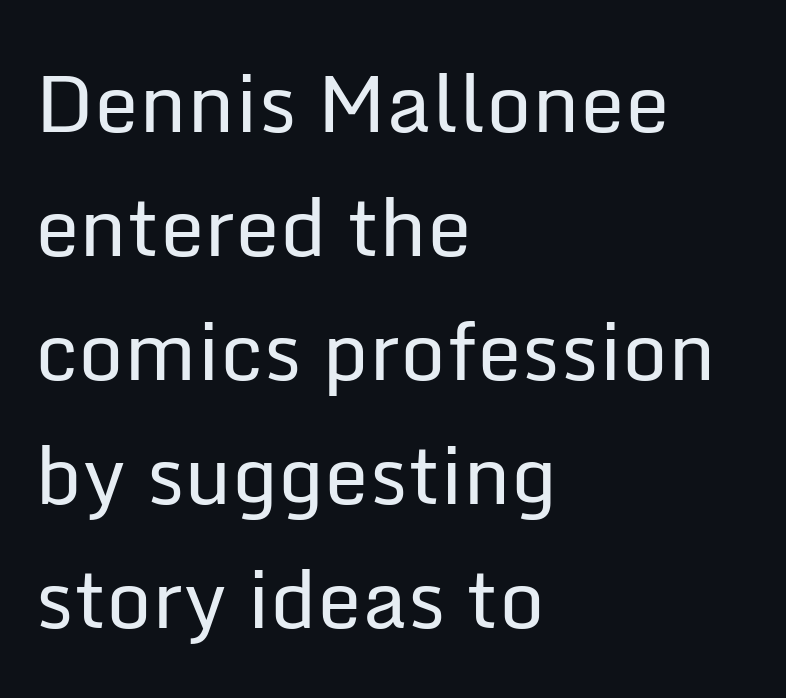
Weight: in the light-to-regular range. The letters advance in unequal steps, a hallmark of proportional type. Each line starts at the same left margin while the right side varies. Whoever set this chose a conventional vertical rhythm.
